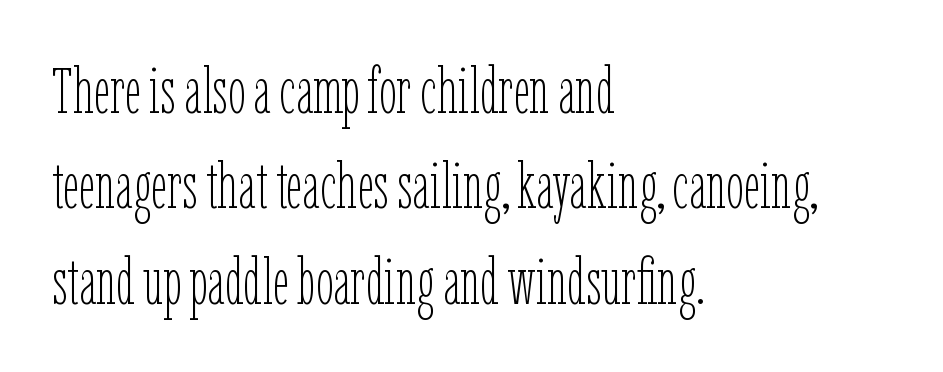
The image shows 64 px thin, condensed type, upright; set left-aligned, normal line spacing (1.49x), normal letter spacing, not underlined; low stroke contrast and a medium x-height.
